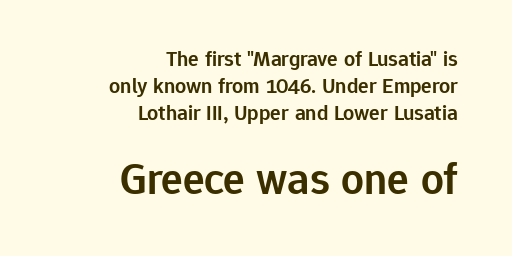
Proportional: the letters do not fall into vertical columns. The typography opts for an upright posture over an oblique one. Short note: letters normally spaced. Check where the strokes stop: nothing finishes them off — pure sans.
